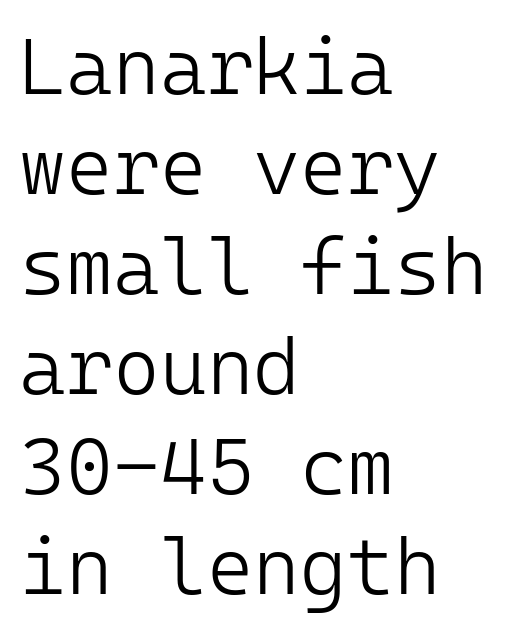
The image shows 80 px light sans-serif type, upright, monospaced; set left-aligned, normal line spacing (1.25x), normal letter spacing, not underlined; low stroke contrast and a medium x-height.
